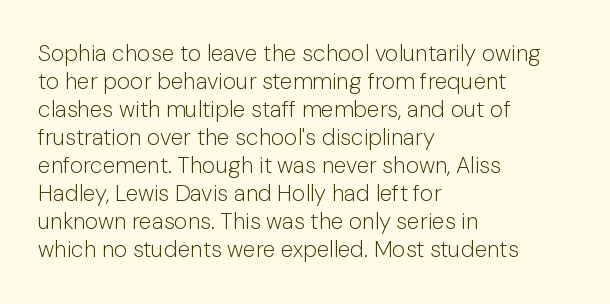
Q: Is the text bold? A: No.
Q: Is the text italic (slanted)? A: No, it is upright.
Q: Is the text underlined? A: No.
Q: How is the paragraph aligned? A: Left-aligned.
Q: Is the spacing between letters normal or unusually wide? A: Normal.
